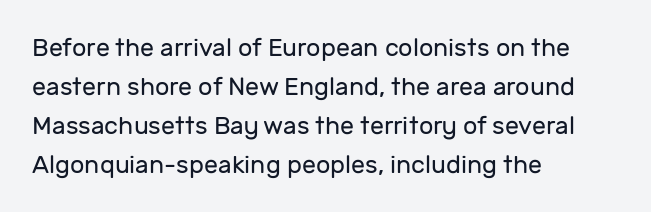
Q: Is the text bold? A: No.
Q: Is the text italic (slanted)? A: No, it is upright.
Q: Is the text underlined? A: No.
Q: How is the paragraph aligned? A: Left-aligned.
Q: Is the spacing between letters normal or unusually wide? A: Normal.
Q: Is the spacing between lines tight, normal or loose? A: Normal.
